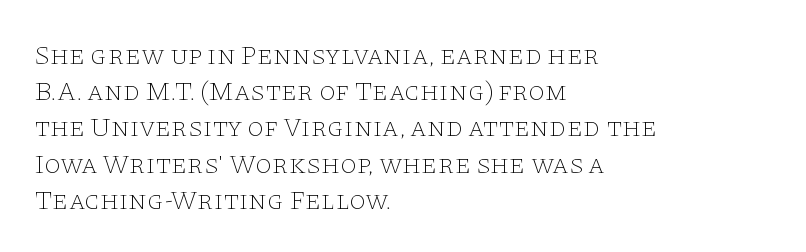
The strokes carry an ordinary text weight at most. Teacher's note: observe the even left margin — that is flush-left alignment. The lines sit at an ordinary, default distance from one another. Does extra space separate the letters? No, they use regular spacing. Posture: vertical. The specimen omits any rule beneath the text block's lines.
